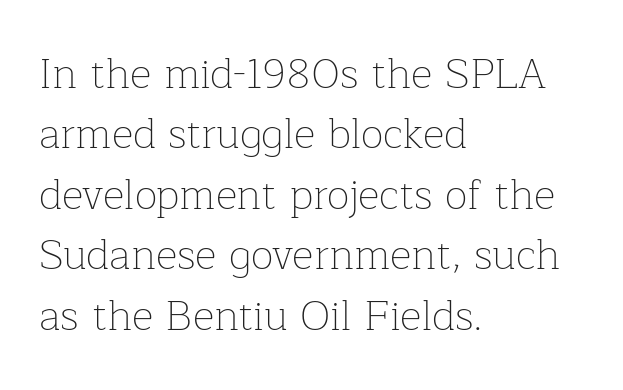
Q: Is the text bold? A: No.
Q: Is the text italic (slanted)? A: No, it is upright.
Q: Is the typeface a serif or a sans-serif typeface? A: Serif.
Q: Is the text underlined? A: No.
Q: How is the paragraph aligned? A: Left-aligned.
Q: Is the spacing between letters normal or unusually wide? A: Normal.
Q: Is the spacing between lines tight, normal or loose? A: Normal.
Q: Width (condensed, normal, or wide)? A: Normal.
Q: Stroke contrast? A: Low.
Q: x-height? A: Medium.
Q: Monospaced? A: No.
